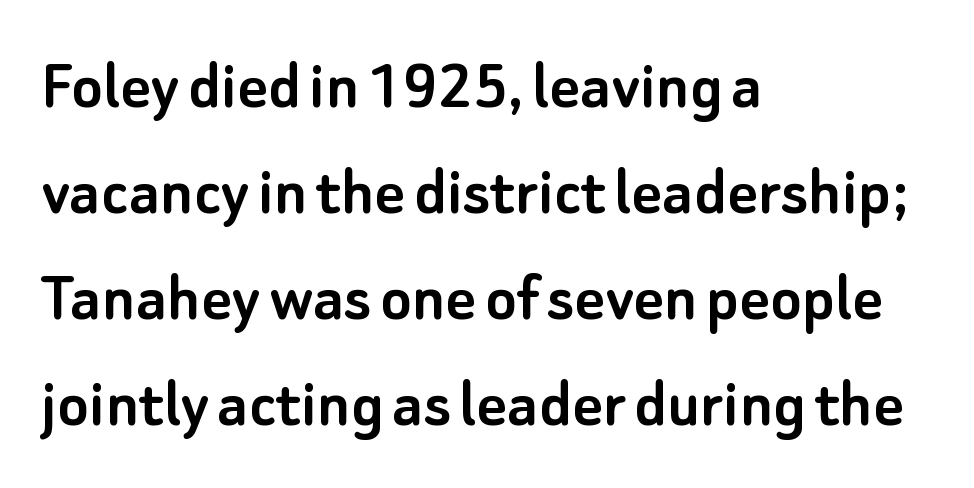
The image shows 73 px sans-serif type, upright; set left-aligned, normal line spacing (1.45x), normal letter spacing, not underlined; low stroke contrast and a small x-height.
